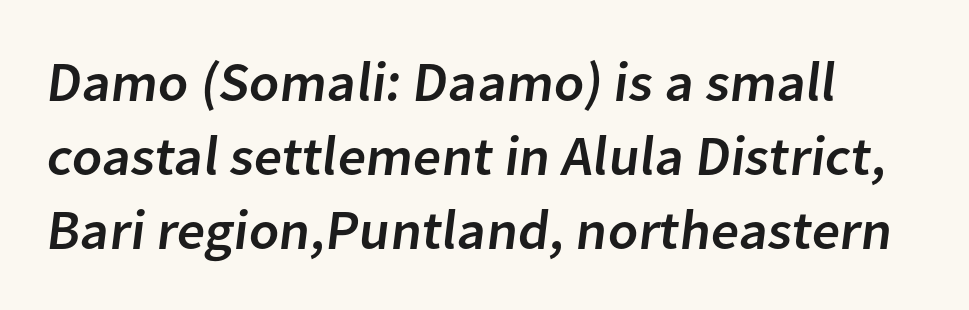
Q: Is the typeface a serif or a sans-serif typeface? A: Sans-serif.
Q: Is the text underlined? A: No.
Q: How is the paragraph aligned? A: Left-aligned.
Q: Is the spacing between letters normal or unusually wide? A: Normal.
Q: Is the spacing between lines tight, normal or loose? A: Normal.
Q: Width (condensed, normal, or wide)? A: Normal.
Q: Stroke contrast? A: Low.
Q: x-height? A: Medium.
Q: Monospaced? A: No.
